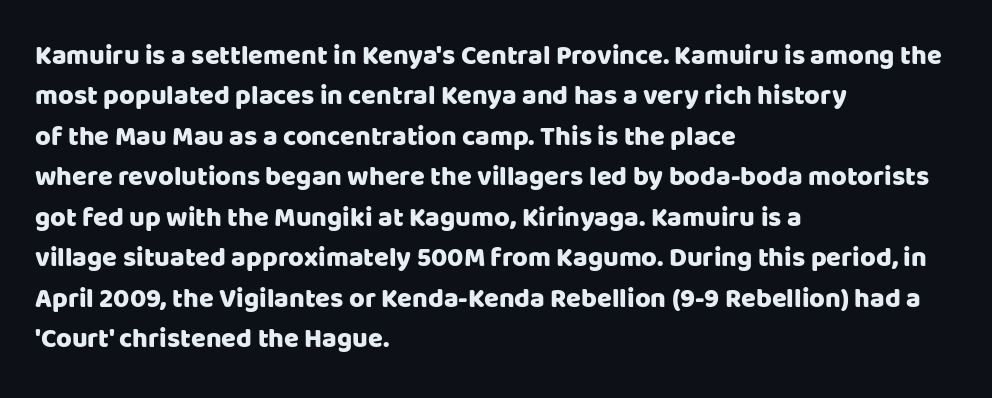
{"italic": "no", "underline": "no", "align": "left", "line_spacing": "normal", "line_spacing_ratio": 1.5, "letter_spacing": "normal", "letter_spacing_em": 0.0, "glyph_px": 27}
